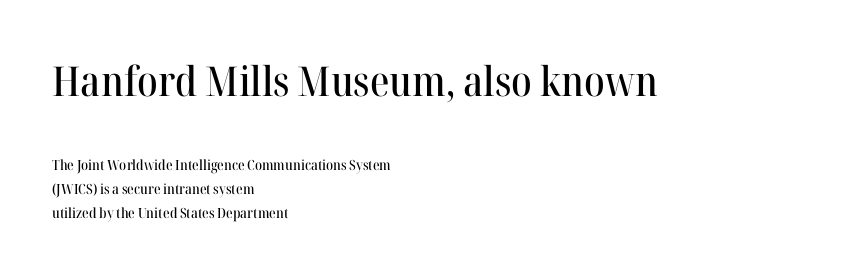
{"serif": "yes", "italic": "no", "width": "normal", "stroke_contrast": "high", "x_height": "medium", "monospaced": "no", "underline": "no", "align": "left", "line_spacing_ratio": 1.71, "letter_spacing": "normal", "letter_spacing_em": 0.0, "larger_block": "first", "size_ratio": 2.93, "glyph_px": 41}
